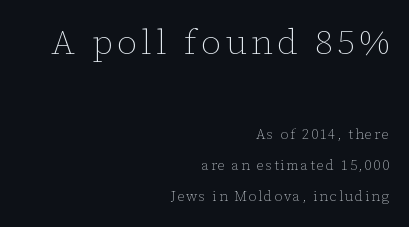
{"italic": "no", "bold": "no", "weight": "thin", "width": "normal", "stroke_contrast": "low", "x_height": "medium", "monospaced": "no", "underline": "no", "align": "right", "line_spacing": "loose", "line_spacing_ratio": 2.21, "larger_block": "first", "size_ratio": 2.5, "glyph_px": 35}
